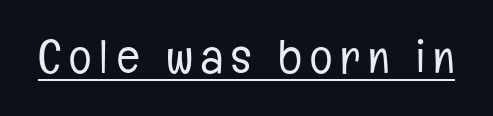
Has an underline been added? It has. The text was rendered using a sans face with plain stroke endings. The specimen reads as upright at a glance. No extra ink here — the face is not bold.
